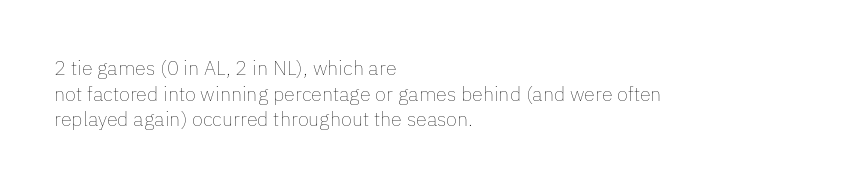
The image shows 20 px text type, upright; set left-aligned, normal line spacing (1.28x), normal letter spacing, not underlined.
